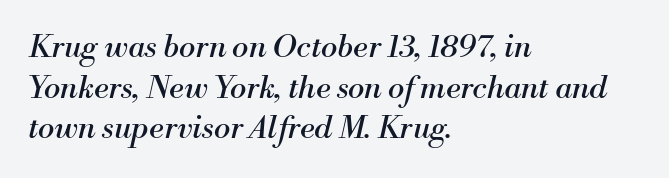
The text was rendered using a seriffed face with decorative stroke endings. The area under the type is left untouched. The rendering uses natural spacing where letterforms have individual widths. No chunkiness to these letters — they're not bold.
